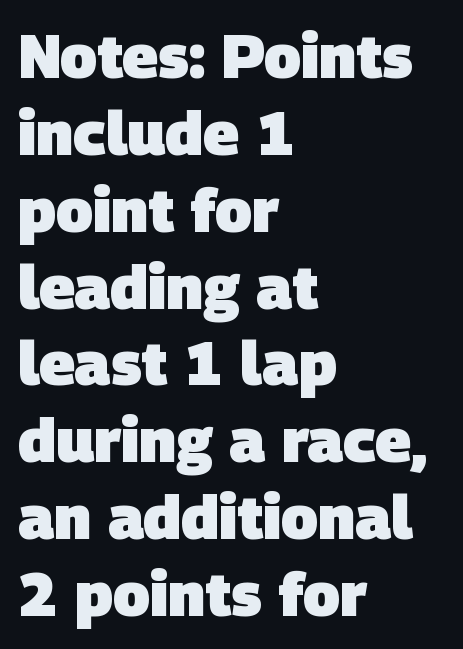
Q: Is the text bold? A: Yes.
Q: Is the typeface a serif or a sans-serif typeface? A: Sans-serif.
Q: Is the text underlined? A: No.
Q: How is the paragraph aligned? A: Left-aligned.
Q: Is the spacing between letters normal or unusually wide? A: Normal.
Q: Is the spacing between lines tight, normal or loose? A: Normal.
Q: Width (condensed, normal, or wide)? A: Normal.
Q: Stroke contrast? A: Low.
Q: x-height? A: Large.
Q: Monospaced? A: No.
